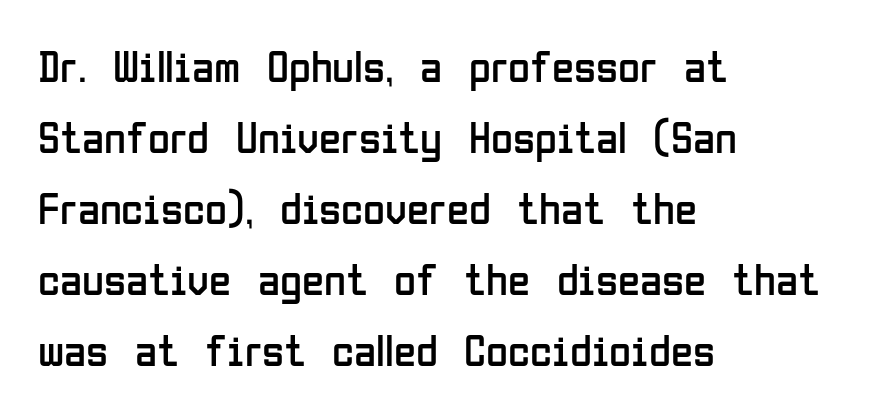
{"serif": "no", "italic": "no", "bold": "no", "weight": "regular", "width": "condensed", "stroke_contrast": "low", "x_height": "medium", "monospaced": "no", "underline": "no", "align": "left", "line_spacing": "normal", "line_spacing_ratio": 1.58, "letter_spacing": "normal", "letter_spacing_em": 0.0, "glyph_px": 45}
